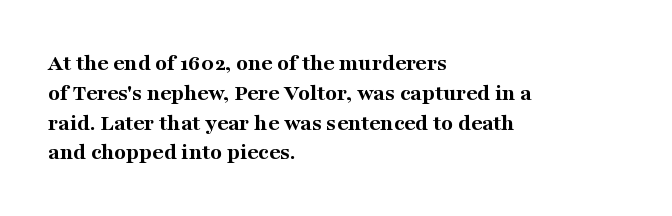
The image shows 24 px bold type, upright; set left-aligned, line spacing 1.24x, normal letter spacing, not underlined.
